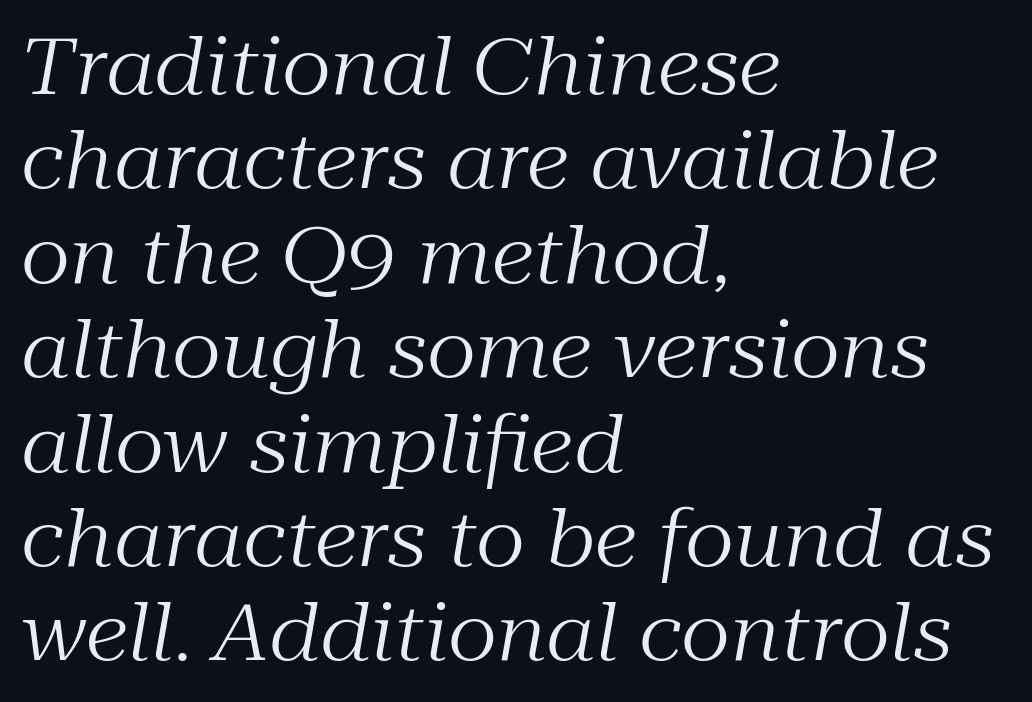
The letterforms sit shoulder to shoulder at normal distance. Nobody drew a line under any word here. Note the varied advance widths — an 'i' is clearly narrower than an 'm'. The text carries the slant typical of an italic or oblique font.
